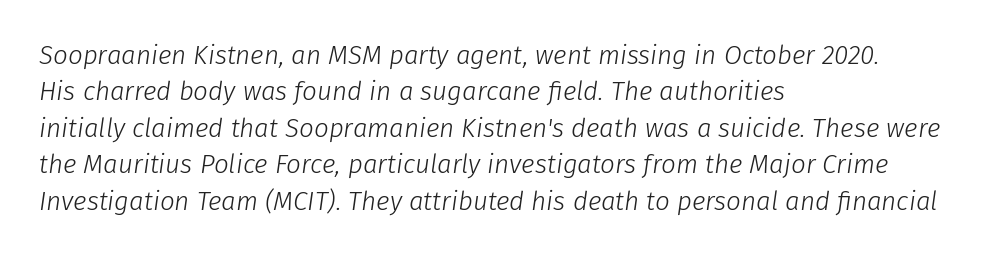
The glyphs are unaccompanied by any horizontal stroke below them. Letters have the restrained weight of plain body copy at most. In CSS terms this would be text-align: left. Regular leading.
